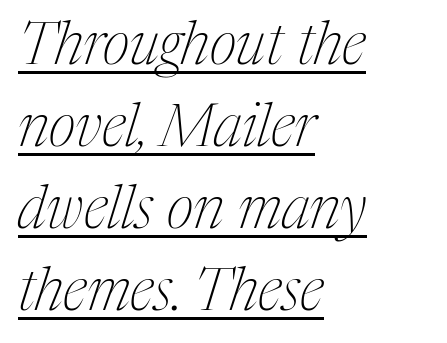
The image shows 59 px thin, condensed serif type, italic (leaning right); set left-aligned, normal line spacing (1.39x), normal letter spacing, underlined; medium stroke contrast and a medium x-height.
